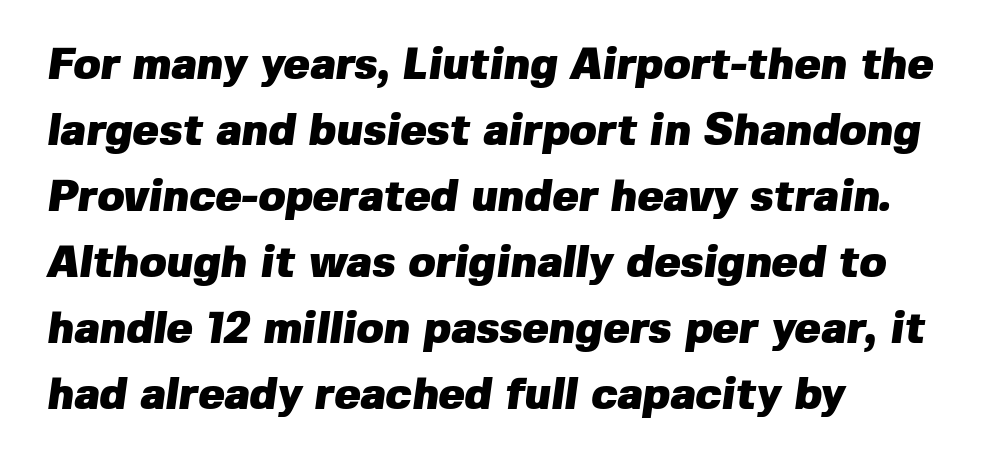
{"serif": "no", "bold": "yes", "weight": "heavy", "width": "normal", "stroke_contrast": "low", "x_height": "medium", "monospaced": "no", "underline": "no", "align": "left", "line_spacing": "normal", "line_spacing_ratio": 1.5, "letter_spacing": "normal", "letter_spacing_em": 0.0, "glyph_px": 44}
